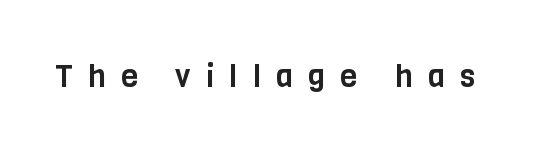
{"serif": "no", "italic": "no", "width": "condensed", "stroke_contrast": "low", "x_height": "large", "monospaced": "no", "underline": "no", "letter_spacing": "wide", "letter_spacing_em": 0.49, "glyph_px": 31}
